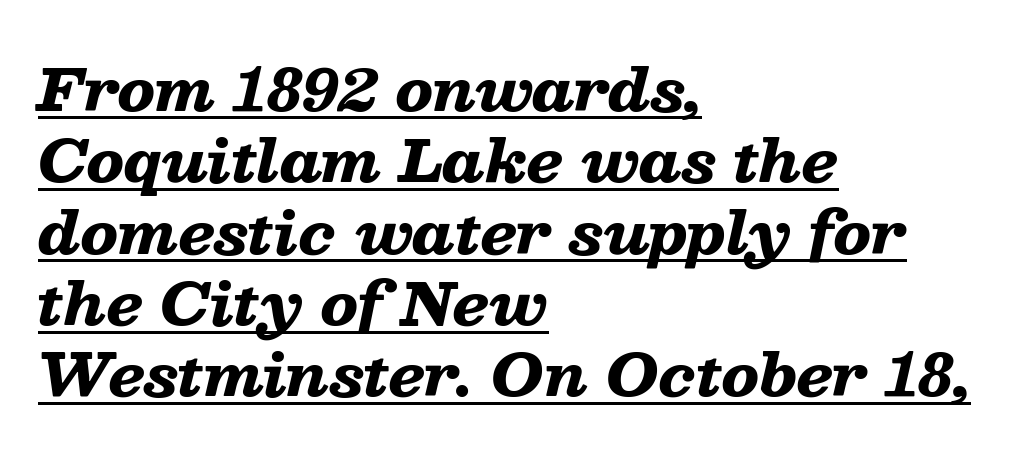
{"italic": "yes", "lean": "right", "slant_degrees": 13, "bold": "yes", "weight": "heavy", "width": "wide", "stroke_contrast": "low", "x_height": "medium", "monospaced": "no", "underline": "yes", "align": "left", "line_spacing_ratio": 1.23, "letter_spacing": "normal", "letter_spacing_em": 0.0, "glyph_px": 58}
